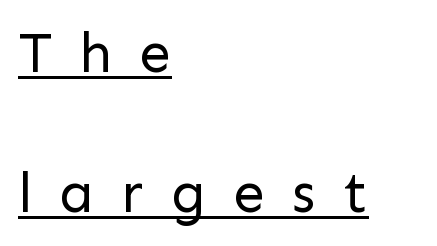
Q: Is the text bold? A: No.
Q: Is the text italic (slanted)? A: No, it is upright.
Q: Is the typeface a serif or a sans-serif typeface? A: Sans-serif.
Q: Is the text underlined? A: Yes.
Q: How is the paragraph aligned? A: Left-aligned.
Q: Is the spacing between letters normal or unusually wide? A: Unusually wide.
Q: Is the spacing between lines tight, normal or loose? A: Loose.
Q: Width (condensed, normal, or wide)? A: Normal.
Q: Stroke contrast? A: Low.
Q: x-height? A: Medium.
Q: Monospaced? A: No.
